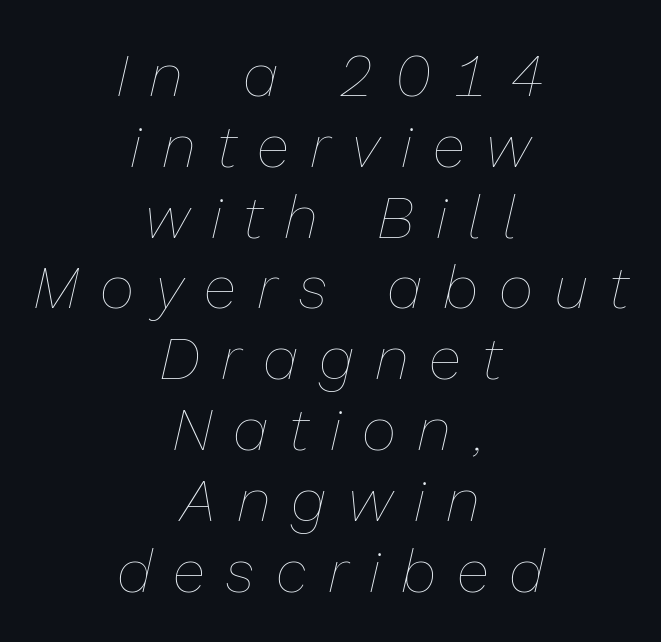
Q: Is the text bold? A: No.
Q: Is the text italic (slanted)? A: Yes, it leans right by about 13 degrees.
Q: Is the text underlined? A: No.
Q: How is the paragraph aligned? A: Centered.
Q: Is the spacing between letters normal or unusually wide? A: Unusually wide.
Q: Width (condensed, normal, or wide)? A: Normal.
Q: Stroke contrast? A: Low.
Q: x-height? A: Medium.
Q: Monospaced? A: No.
